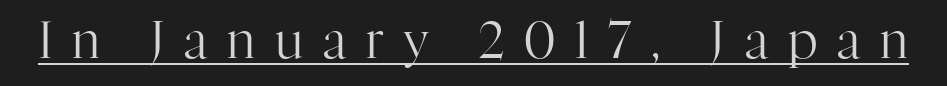
Q: Is the text bold? A: No.
Q: Is the text italic (slanted)? A: No, it is upright.
Q: Is the typeface a serif or a sans-serif typeface? A: Serif.
Q: Is the text underlined? A: Yes.
Q: Is the spacing between letters normal or unusually wide? A: Unusually wide.
Q: Width (condensed, normal, or wide)? A: Normal.
Q: Stroke contrast? A: High.
Q: x-height? A: Medium.
Q: Monospaced? A: No.
